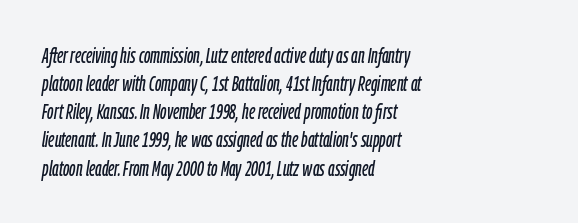
The image shows 21 px text type, italic (leaning right); set left-aligned, normal line spacing (1.34x), normal letter spacing, not underlined.
